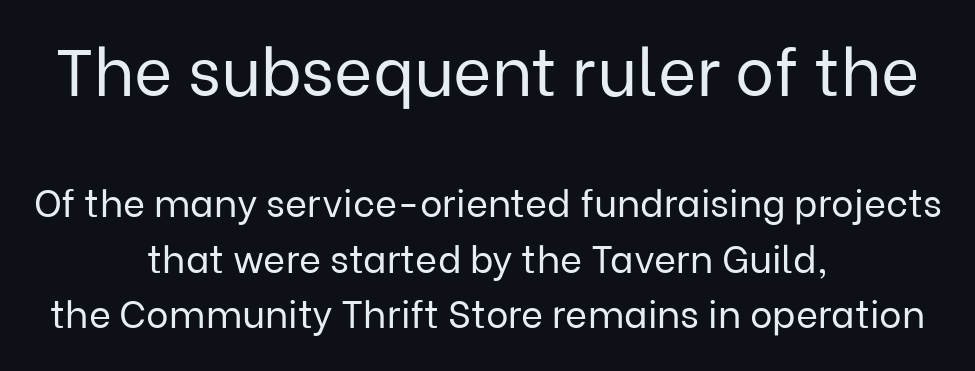
The font sits on the lighter half of the weight spectrum, regular included. Bigger letters appear in the top chunk; the bottom chunk is reduced. Inter-character spacing is left at the font's built-in metrics. The designer went with a sans here, leaving each stem footless. If you measured baseline to baseline, you'd find a middling distance.
